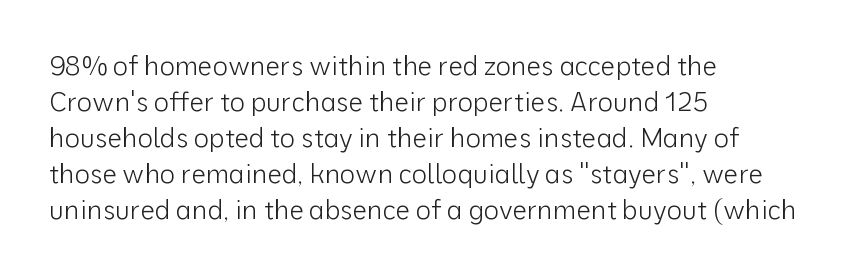
{"italic": "no", "bold": "no", "underline": "no", "align": "left", "line_spacing": "normal", "line_spacing_ratio": 1.38, "letter_spacing": "normal", "letter_spacing_em": 0.0, "glyph_px": 26}
